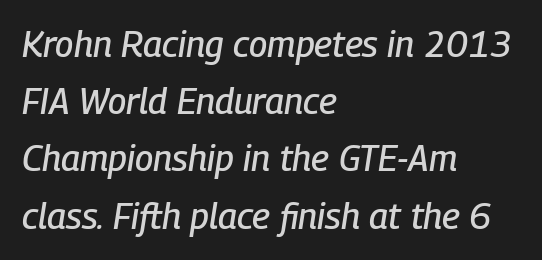
The image shows 36 px condensed type, italic (leaning right); set left-aligned, normal line spacing (1.59x), normal letter spacing, not underlined; low stroke contrast and a medium x-height.
